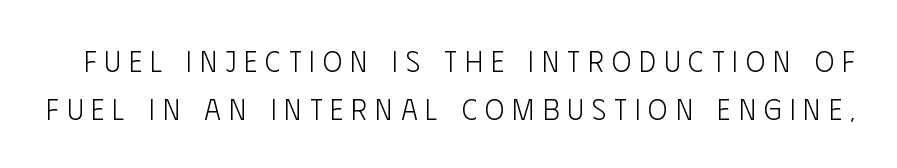
Serif or sans? Sans — the stroke terminals are bare. The vertical gap from one line to the next is medium. A quiet, ordinary-to-light weight characterises the typeface. When letters stand straight like this, we call the style roman or upright.
